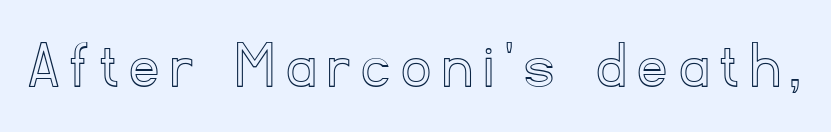
Q: Is the text italic (slanted)? A: No, it is upright.
Q: Is the text underlined? A: No.
Q: Width (condensed, normal, or wide)? A: Normal.
Q: x-height? A: Small.
Q: Monospaced? A: No.
